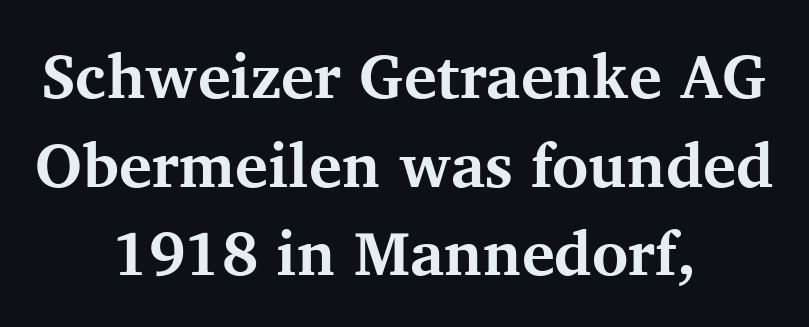
Q: Is the text bold? A: Yes.
Q: Is the text italic (slanted)? A: No, it is upright.
Q: Is the typeface a serif or a sans-serif typeface? A: Serif.
Q: Is the text underlined? A: No.
Q: How is the paragraph aligned? A: Centered.
Q: Is the spacing between letters normal or unusually wide? A: Normal.
Q: Is the spacing between lines tight, normal or loose? A: Normal.
Q: Width (condensed, normal, or wide)? A: Normal.
Q: Stroke contrast? A: Medium.
Q: x-height? A: Medium.
Q: Monospaced? A: No.
